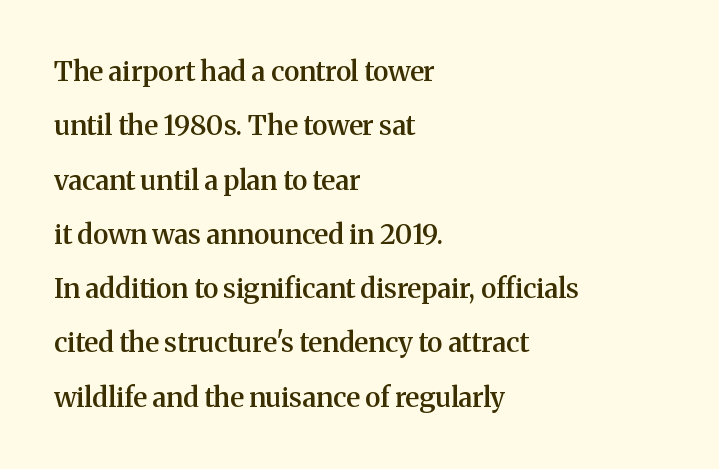
Q: Is the text bold? A: Semi-bold.
Q: Is the text italic (slanted)? A: No, it is upright.
Q: Is the text underlined? A: No.
Q: How is the paragraph aligned? A: Left-aligned.
Q: Is the spacing between letters normal or unusually wide? A: Normal.
Q: Is the spacing between lines tight, normal or loose? A: Loose.
